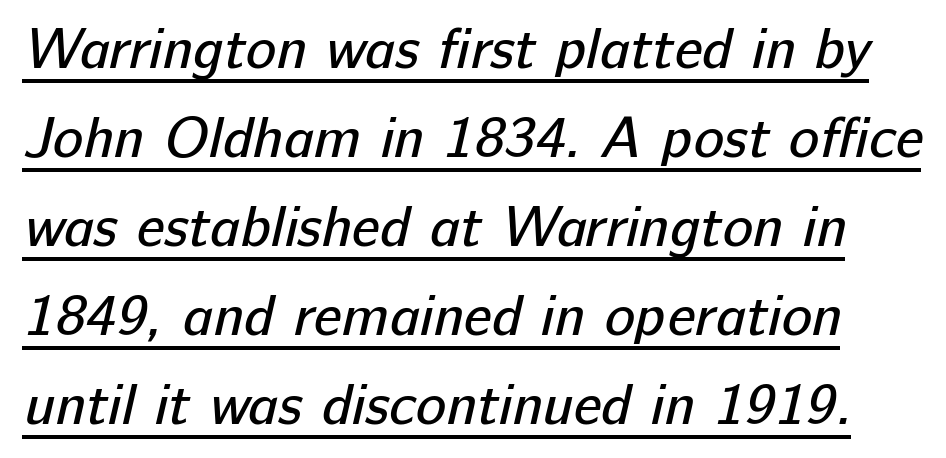
The weight would be labelled regular, book, light, or lighter still. Each word holds together tightly as a unit, with standard inter-letter gaps. Compared with undecorated copy, this sample adds a rule below the words. Reading down the column, the eye jumps a familiar distance to each next line.
